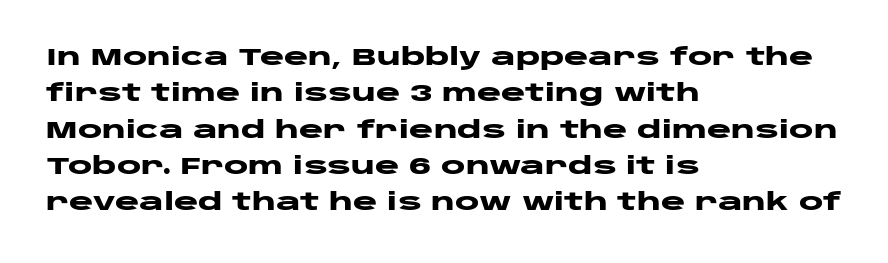
{"italic": "no", "bold": "yes", "underline": "no", "align": "left", "line_spacing": "normal", "line_spacing_ratio": 1.58, "letter_spacing": "normal", "letter_spacing_em": 0.0, "glyph_px": 23}
